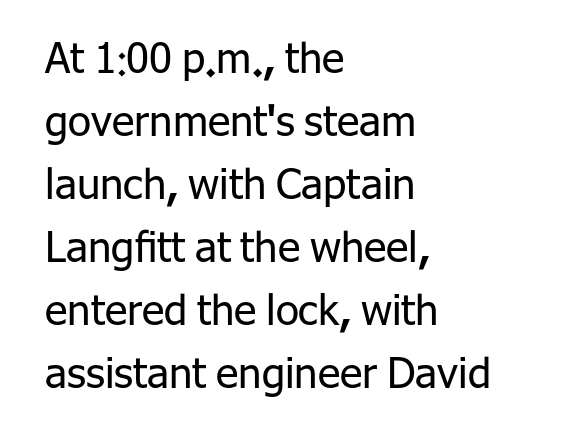
{"serif": "no", "italic": "no", "bold": "no", "weight": "regular", "width": "normal", "stroke_contrast": "low", "x_height": "medium", "monospaced": "no", "underline": "no", "align": "left", "line_spacing": "normal", "line_spacing_ratio": 1.5, "letter_spacing": "normal", "letter_spacing_em": 0.0, "glyph_px": 42}
